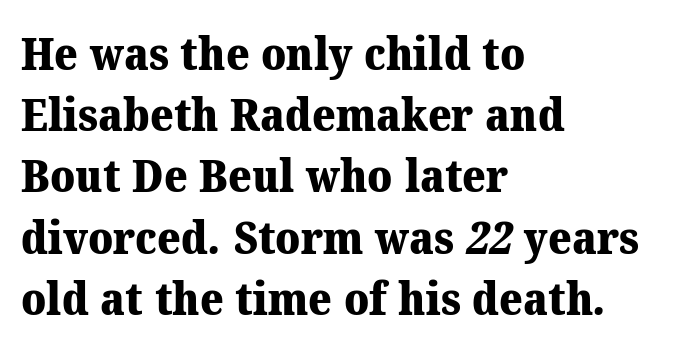
The image shows 45 px heavy serif type; set left-aligned, normal line spacing (1.36x), normal letter spacing, not underlined; medium stroke contrast and a medium x-height.
